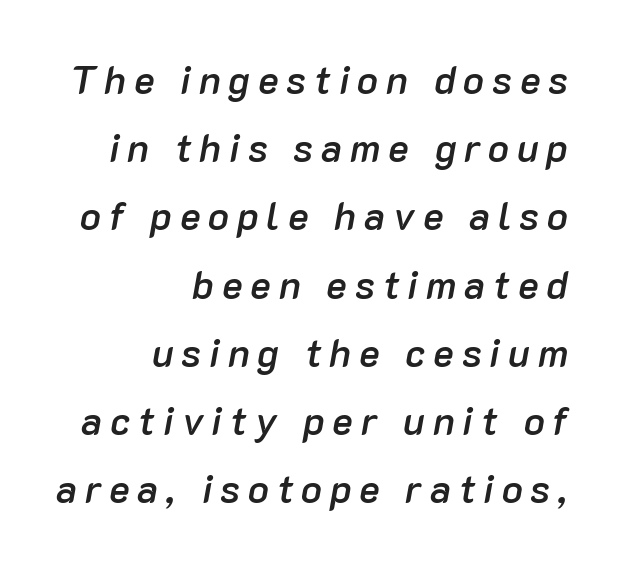
{"italic": "yes", "lean": "right", "slant_degrees": 10, "bold": "semi", "weight": "semibold", "width": "normal", "stroke_contrast": "low", "x_height": "medium", "monospaced": "no", "underline": "no", "align": "right", "line_spacing_ratio": 1.75, "letter_spacing": "wide", "letter_spacing_em": 0.2, "glyph_px": 39}
